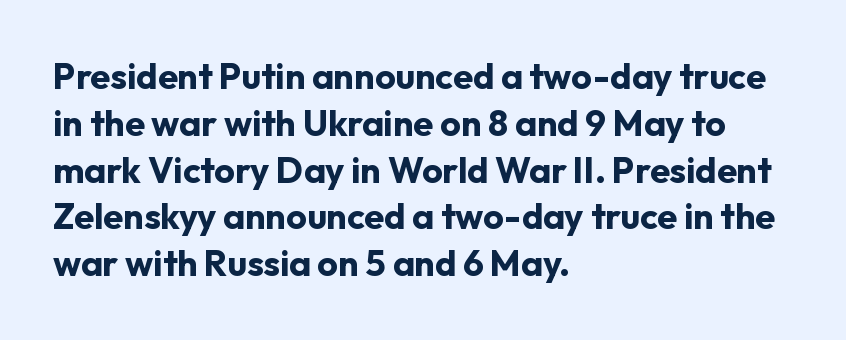
Q: Is the text bold? A: Yes.
Q: Is the text italic (slanted)? A: No, it is upright.
Q: Is the typeface a serif or a sans-serif typeface? A: Sans-serif.
Q: Is the text underlined? A: No.
Q: How is the paragraph aligned? A: Left-aligned.
Q: Is the spacing between letters normal or unusually wide? A: Normal.
Q: Is the spacing between lines tight, normal or loose? A: Normal.
Q: Width (condensed, normal, or wide)? A: Normal.
Q: Stroke contrast? A: Low.
Q: x-height? A: Medium.
Q: Monospaced? A: No.
